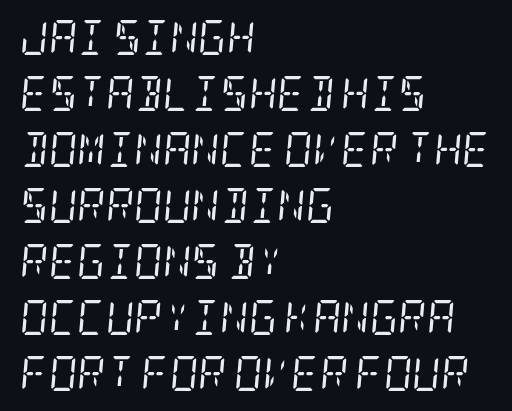
The image shows 35 px regular-weight, condensed serif type, italic (leaning right); set left-aligned, normal line spacing (1.6x), normal letter spacing, not underlined; low stroke contrast and a large x-height.
